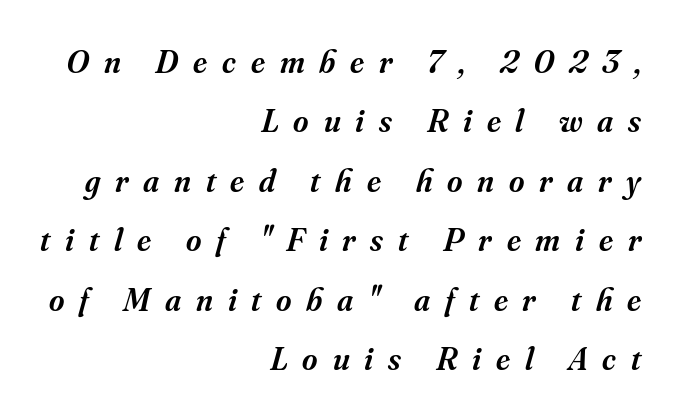
Q: Is the text bold? A: Semi-bold.
Q: Is the text italic (slanted)? A: Yes, it leans right by about 16 degrees.
Q: Is the typeface a serif or a sans-serif typeface? A: Serif.
Q: Is the text underlined? A: No.
Q: How is the paragraph aligned? A: Right-aligned.
Q: Is the spacing between letters normal or unusually wide? A: Unusually wide.
Q: Width (condensed, normal, or wide)? A: Normal.
Q: Stroke contrast? A: Medium.
Q: x-height? A: Small.
Q: Monospaced? A: No.
